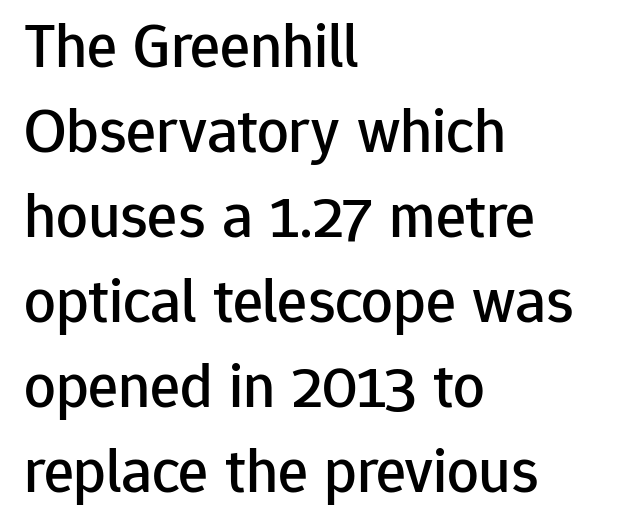
The leading is moderate, giving the passage an even texture. The paragraph has a hard left edge and a soft right edge. Observe the absence of serifs on each vertical stroke in this sample. The tracking reads as untouched default to a designer's eye. Any mark beneath the type? The region is blank. The font's upright variant was chosen for this text.
